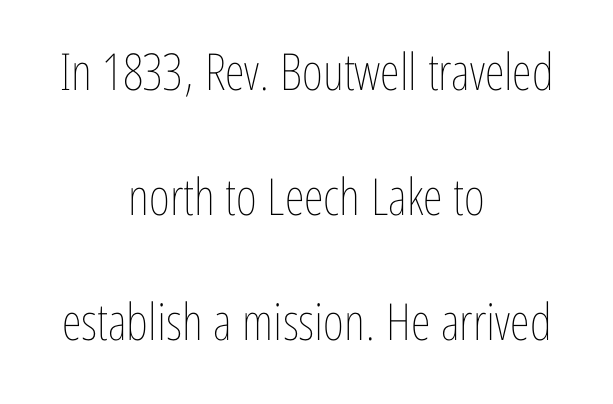
The image shows 51 px thin, condensed type, upright; set centered, loose line spacing (2.45x), normal letter spacing, not underlined; low stroke contrast and a medium x-height.
